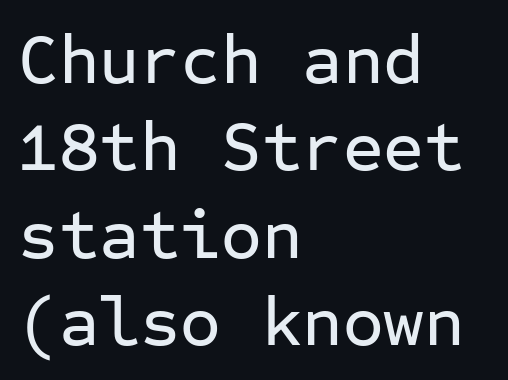
The typeface chosen for these lines omits serifs. The lines in this sample share a left origin and differ only in where they stop. Every stem runs plumb, perpendicular to the baseline. Default kerning and tracking; the words read as compact shapes.
